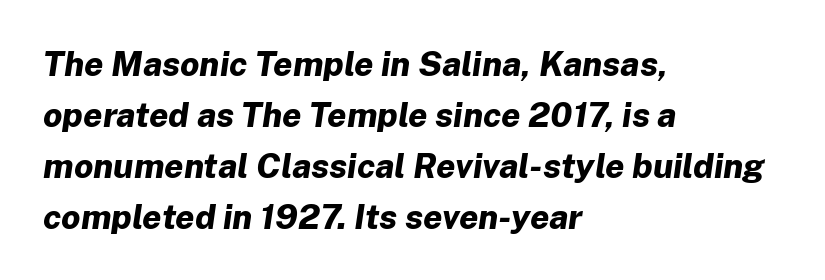
Q: Is the text bold? A: Yes.
Q: Is the text italic (slanted)? A: Yes, it leans right by about 8 degrees.
Q: Is the text underlined? A: No.
Q: How is the paragraph aligned? A: Left-aligned.
Q: Is the spacing between letters normal or unusually wide? A: Normal.
Q: Is the spacing between lines tight, normal or loose? A: Normal.
Q: Width (condensed, normal, or wide)? A: Normal.
Q: Stroke contrast? A: Low.
Q: x-height? A: Medium.
Q: Monospaced? A: No.
